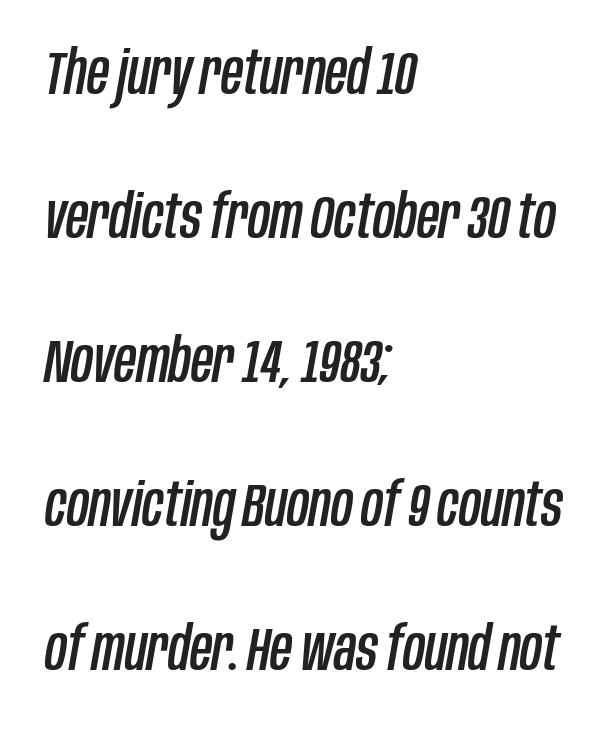
{"italic": "yes", "lean": "right", "slant_degrees": 10, "width": "condensed", "stroke_contrast": "low", "x_height": "large", "monospaced": "no", "underline": "no", "align": "left", "line_spacing": "loose", "line_spacing_ratio": 2.36, "letter_spacing": "normal", "letter_spacing_em": 0.0, "glyph_px": 61}
